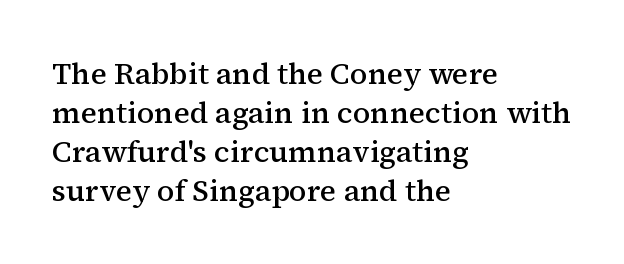
{"serif": "yes", "italic": "no", "bold": "semi", "weight": "semibold", "width": "normal", "stroke_contrast": "medium", "x_height": "medium", "monospaced": "no", "underline": "no", "align": "left", "line_spacing": "normal", "line_spacing_ratio": 1.3, "letter_spacing": "normal", "letter_spacing_em": 0.0, "glyph_px": 30}
